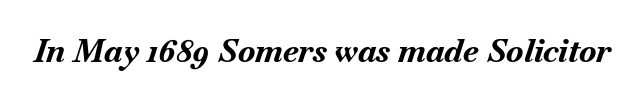
The image shows 32 px bold type, italic (leaning right); set normal letter spacing, not underlined; medium stroke contrast and a small x-height.
